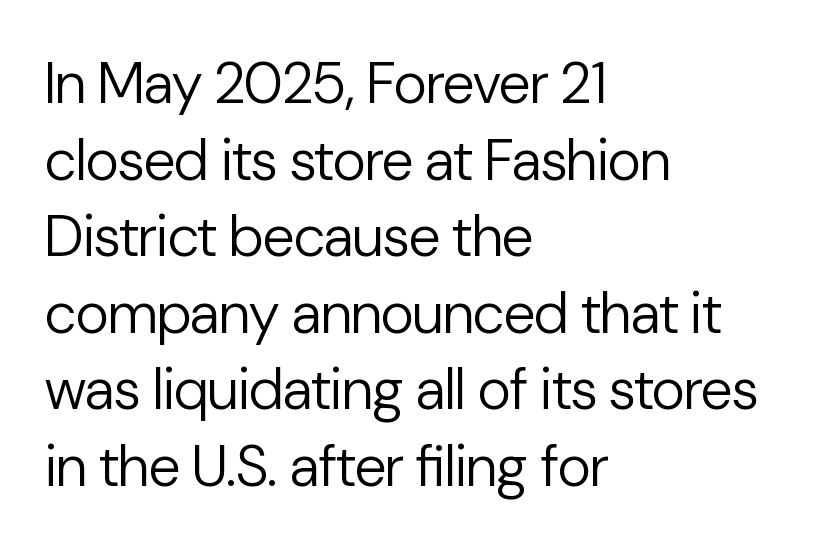
Q: Is the text bold? A: No.
Q: Is the text italic (slanted)? A: No, it is upright.
Q: Is the typeface a serif or a sans-serif typeface? A: Sans-serif.
Q: Is the text underlined? A: No.
Q: How is the paragraph aligned? A: Left-aligned.
Q: Is the spacing between letters normal or unusually wide? A: Normal.
Q: Is the spacing between lines tight, normal or loose? A: Normal.
Q: Width (condensed, normal, or wide)? A: Normal.
Q: Stroke contrast? A: Low.
Q: x-height? A: Medium.
Q: Monospaced? A: No.
